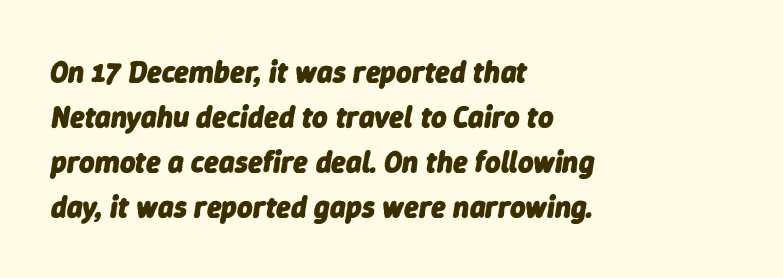
Q: Is the text bold? A: Yes.
Q: Is the text italic (slanted)? A: Yes, it leans right by about 9 degrees.
Q: Is the text underlined? A: No.
Q: How is the paragraph aligned? A: Left-aligned.
Q: Is the spacing between letters normal or unusually wide? A: Normal.
Q: Is the spacing between lines tight, normal or loose? A: Normal.
Q: Width (condensed, normal, or wide)? A: Normal.
Q: Stroke contrast? A: Low.
Q: x-height? A: Medium.
Q: Monospaced? A: No.
